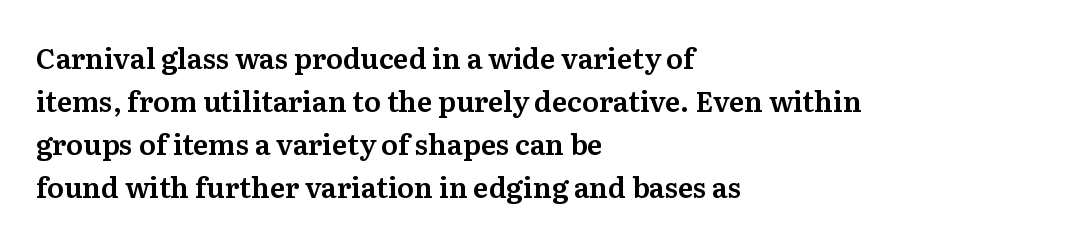
Q: Is the text italic (slanted)? A: No, it is upright.
Q: Is the typeface a serif or a sans-serif typeface? A: Serif.
Q: Is the text underlined? A: No.
Q: How is the paragraph aligned? A: Left-aligned.
Q: Is the spacing between letters normal or unusually wide? A: Normal.
Q: Is the spacing between lines tight, normal or loose? A: Normal.
Q: Width (condensed, normal, or wide)? A: Normal.
Q: Stroke contrast? A: Medium.
Q: x-height? A: Medium.
Q: Monospaced? A: No.
